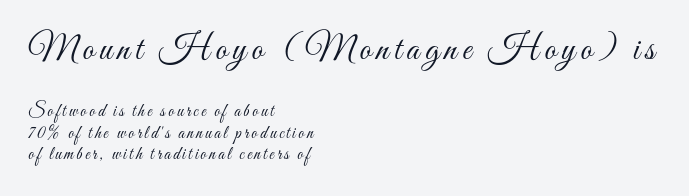
The image shows 36 px light, condensed type; set left-aligned, line spacing 1.2x, not underlined; the first (top) block is 2.0x larger; medium stroke contrast and a small x-height.
